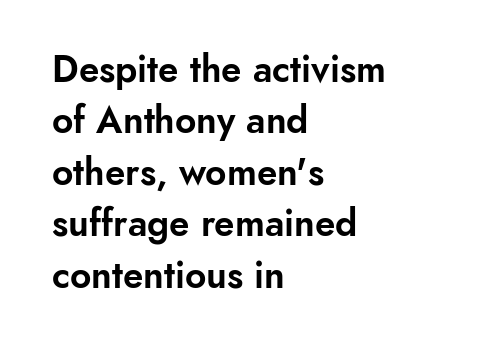
Q: Is the text italic (slanted)? A: No, it is upright.
Q: Is the typeface a serif or a sans-serif typeface? A: Sans-serif.
Q: Is the text underlined? A: No.
Q: How is the paragraph aligned? A: Left-aligned.
Q: Is the spacing between letters normal or unusually wide? A: Normal.
Q: Is the spacing between lines tight, normal or loose? A: Normal.
Q: Width (condensed, normal, or wide)? A: Normal.
Q: Stroke contrast? A: Low.
Q: x-height? A: Small.
Q: Monospaced? A: No.
